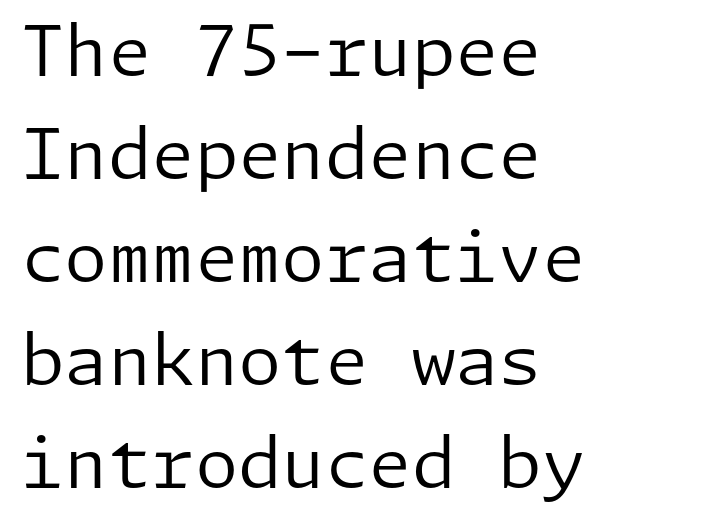
{"serif": "no", "italic": "no", "bold": "no", "weight": "regular", "width": "normal", "stroke_contrast": "low", "x_height": "medium", "underline": "no", "align": "left", "line_spacing": "normal", "line_spacing_ratio": 1.47, "letter_spacing": "normal", "letter_spacing_em": 0.0, "glyph_px": 70}
